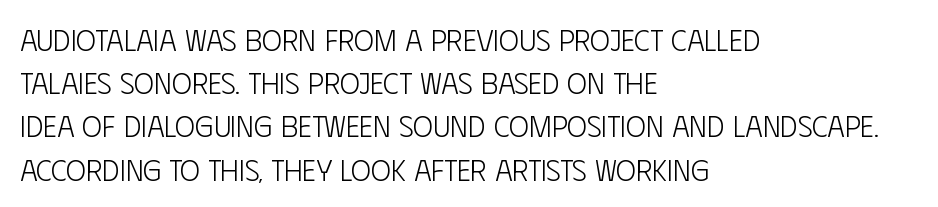
Q: Is the text bold? A: No.
Q: Is the text italic (slanted)? A: No, it is upright.
Q: Is the typeface a serif or a sans-serif typeface? A: Sans-serif.
Q: Is the text underlined? A: No.
Q: How is the paragraph aligned? A: Left-aligned.
Q: Is the spacing between letters normal or unusually wide? A: Normal.
Q: Is the spacing between lines tight, normal or loose? A: Normal.
Q: Width (condensed, normal, or wide)? A: Condensed.
Q: Stroke contrast? A: Low.
Q: x-height? A: Large.
Q: Monospaced? A: No.
